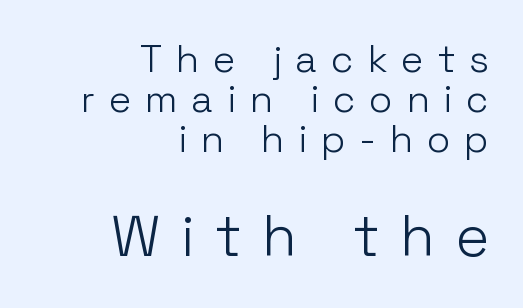
Bold? No — there's no thickening of the strokes. Summary of vertical rhythm: compact, with narrow interline spacing. The paragraph has a hard right edge and a soft left edge. The passage shown is typeset with a sans-serif family. Plain, unruled lines of type. How are the letters spaced? Widely, with obvious added tracking.
